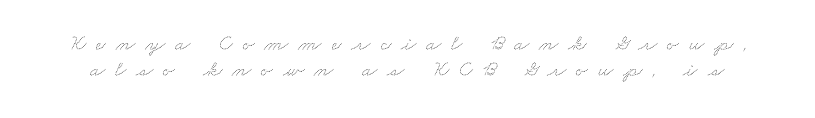
Clear beneath every line of the passage. Inter-character spacing is expanded well beyond the font's built-in metrics. A quiet, ordinary-to-light weight characterises the typeface.
